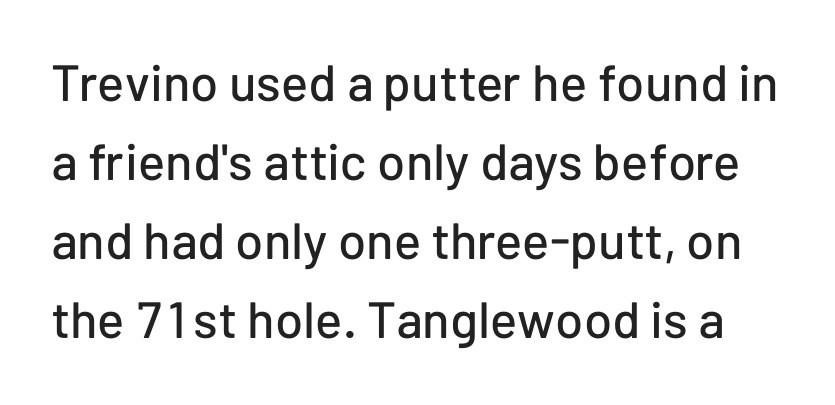
Note the varied advance widths — an 'i' is clearly narrower than an 'm'. The passage shown stacks its lines at a standard gap. This sample uses an upright cut, with every glyph sitting square on the baseline. Look at the bottom of the vertical strokes: they stop flat, with no serifs. A clean baseline with only descenders dipping below it. Each word holds together tightly as a unit, with standard inter-letter gaps.
